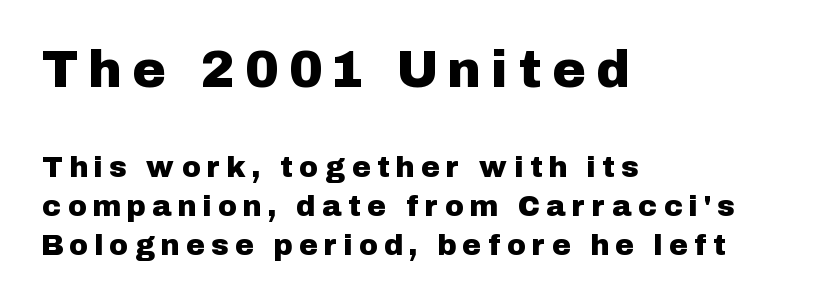
Q: Is the text italic (slanted)? A: No, it is upright.
Q: Is the typeface a serif or a sans-serif typeface? A: Sans-serif.
Q: Is the text underlined? A: No.
Q: How is the paragraph aligned? A: Left-aligned.
Q: Is the spacing between letters normal or unusually wide? A: Unusually wide.
Q: Is the spacing between lines tight, normal or loose? A: Normal.
Q: Which block of text is set in a larger size, the first (top) or the second (bottom)? A: The first (top) one.
Q: Width (condensed, normal, or wide)? A: Normal.
Q: Stroke contrast? A: Low.
Q: x-height? A: Medium.
Q: Monospaced? A: No.
